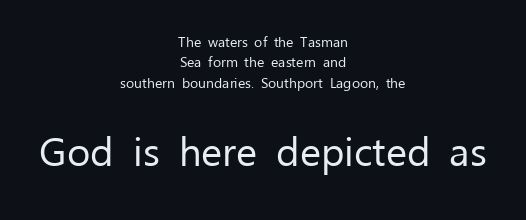
Q: Is the text bold? A: No.
Q: Is the text italic (slanted)? A: No, it is upright.
Q: Is the typeface a serif or a sans-serif typeface? A: Sans-serif.
Q: Is the text underlined? A: No.
Q: How is the paragraph aligned? A: Centered.
Q: Is the spacing between letters normal or unusually wide? A: Normal.
Q: Is the spacing between lines tight, normal or loose? A: Normal.
Q: Which block of text is set in a larger size, the first (top) or the second (bottom)? A: The second (bottom) one.
Q: Width (condensed, normal, or wide)? A: Normal.
Q: Stroke contrast? A: Low.
Q: x-height? A: Medium.
Q: Monospaced? A: No.
